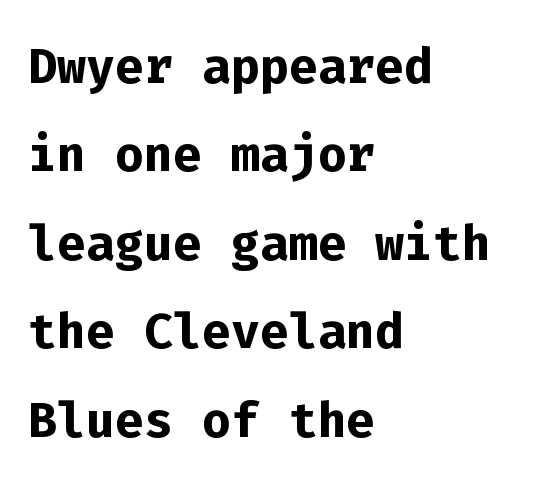
{"serif": "no", "italic": "no", "bold": "yes", "weight": "semibold", "width": "normal", "stroke_contrast": "low", "x_height": "medium", "monospaced": "yes", "underline": "no", "align": "left", "line_spacing": "normal", "line_spacing_ratio": 1.3, "letter_spacing": "normal", "letter_spacing_em": 0.0, "glyph_px": 68}
